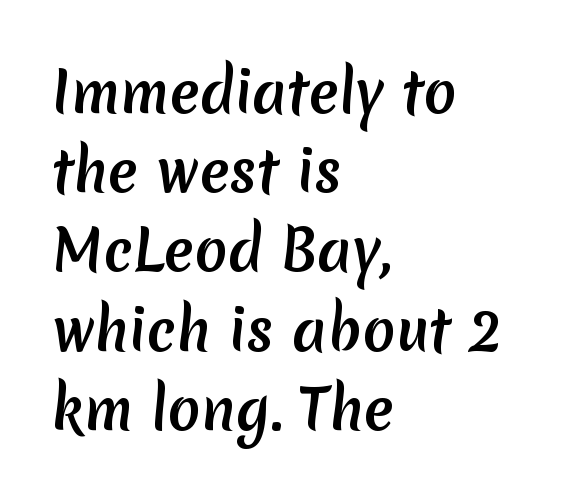
{"serif": "no", "width": "normal", "stroke_contrast": "medium", "x_height": "medium", "monospaced": "no", "underline": "no", "align": "left", "line_spacing": "normal", "line_spacing_ratio": 1.44, "letter_spacing": "normal", "letter_spacing_em": 0.0, "glyph_px": 55}
